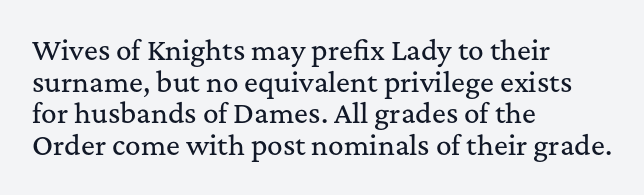
{"italic": "no", "underline": "no", "align": "left", "line_spacing_ratio": 1.22, "letter_spacing": "normal", "letter_spacing_em": 0.0, "glyph_px": 26}
